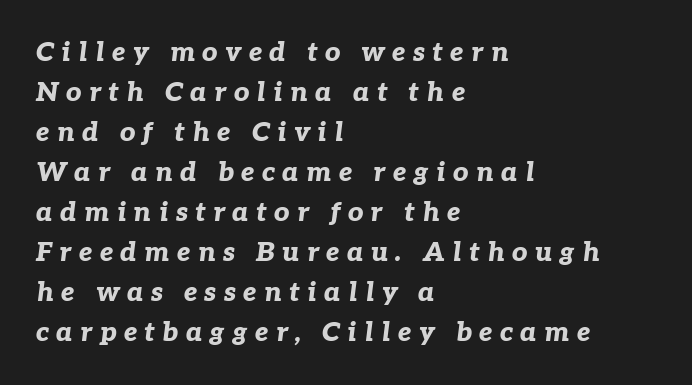
{"italic": "yes", "lean": "right", "slant_degrees": 7, "bold": "yes", "underline": "no", "align": "left", "line_spacing": "normal", "line_spacing_ratio": 1.48, "letter_spacing": "wide", "letter_spacing_em": 0.27, "glyph_px": 27}
